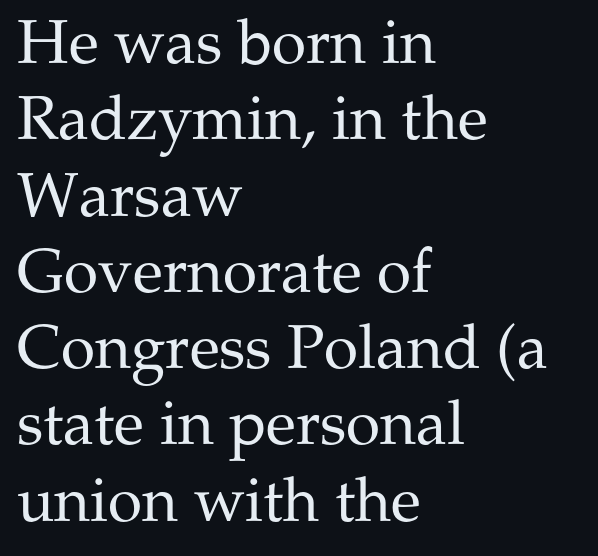
{"serif": "yes", "italic": "no", "bold": "no", "weight": "regular", "width": "normal", "stroke_contrast": "medium", "x_height": "medium", "monospaced": "no", "underline": "no", "align": "left", "line_spacing_ratio": 1.23, "letter_spacing": "normal", "letter_spacing_em": 0.0, "glyph_px": 62}
